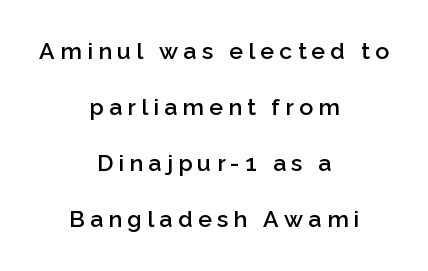
Typeset on center — no edge is straight. Every character sits straight up, as roman type does. Typesetter's note: demi weight, one step under bold. Does extra space separate the letters? Yes, quite a lot of it.
